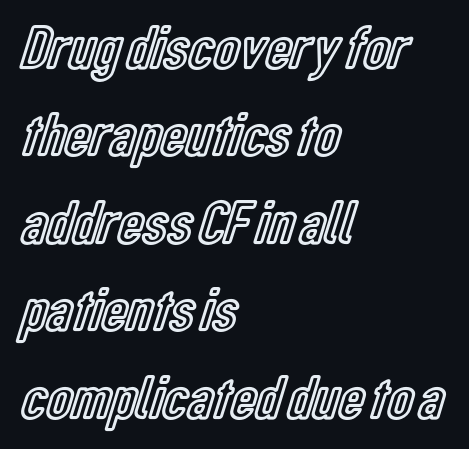
Q: Is the text italic (slanted)? A: Yes.
Q: Is the text underlined? A: No.
Q: How is the paragraph aligned? A: Left-aligned.
Q: Is the spacing between letters normal or unusually wide? A: Normal.
Q: Is the spacing between lines tight, normal or loose? A: Normal.
Q: Width (condensed, normal, or wide)? A: Condensed.
Q: x-height? A: Medium.
Q: Monospaced? A: No.
